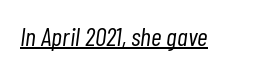
Italic: yes, the glyphs are oblique. The rendered words wear a rule along their underside. Words appear dense and cohesive because spacing is normal. Letters have the restrained weight of plain body copy at most.
